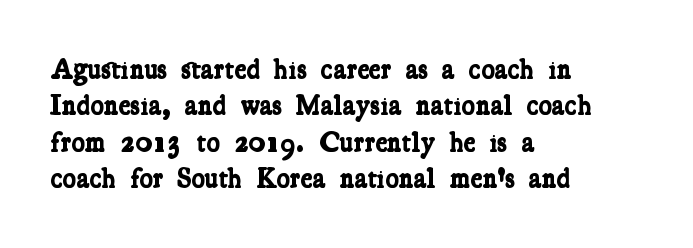
Q: Is the text bold? A: Yes.
Q: Is the typeface a serif or a sans-serif typeface? A: Serif.
Q: Is the text underlined? A: No.
Q: How is the paragraph aligned? A: Left-aligned.
Q: Is the spacing between letters normal or unusually wide? A: Normal.
Q: Is the spacing between lines tight, normal or loose? A: Normal.
Q: Width (condensed, normal, or wide)? A: Condensed.
Q: Stroke contrast? A: Low.
Q: x-height? A: Medium.
Q: Monospaced? A: No.
